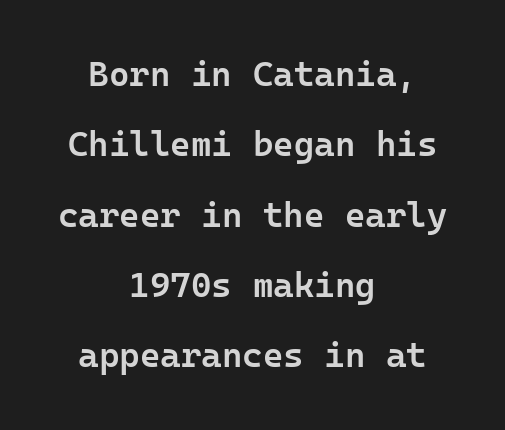
Q: Is the text bold? A: Semi-bold.
Q: Is the text italic (slanted)? A: No, it is upright.
Q: Is the typeface a serif or a sans-serif typeface? A: Sans-serif.
Q: Is the text underlined? A: No.
Q: How is the paragraph aligned? A: Centered.
Q: Is the spacing between letters normal or unusually wide? A: Normal.
Q: Is the spacing between lines tight, normal or loose? A: Loose.
Q: Width (condensed, normal, or wide)? A: Normal.
Q: Stroke contrast? A: Low.
Q: x-height? A: Medium.
